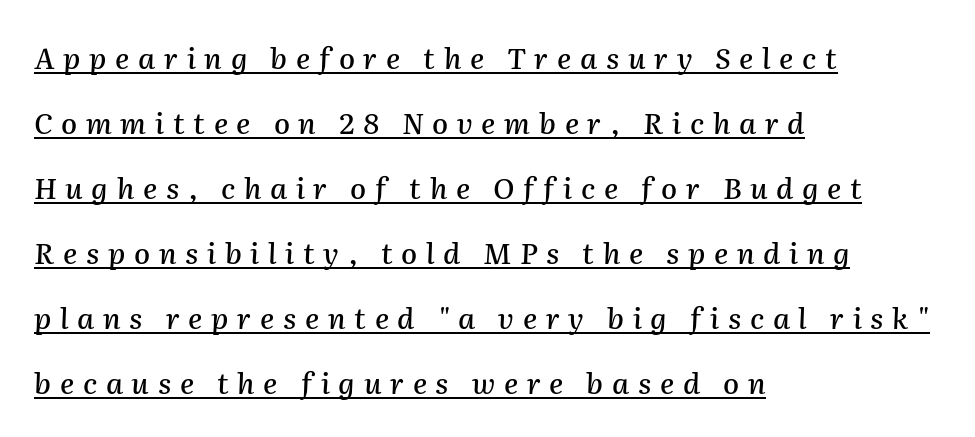
The image shows 29 px text type, italic (leaning right); set left-aligned, loose line spacing (2.24x), unusually wide letter spacing (+0.3 em), underlined; medium stroke contrast and a medium x-height.
